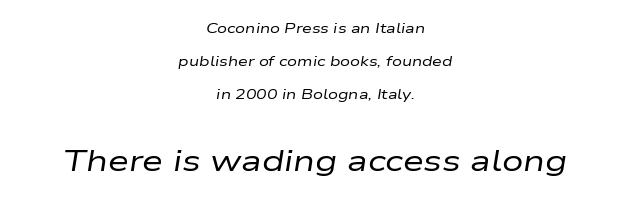
{"italic": "yes", "lean": "right", "slant_degrees": 9, "bold": "no", "weight": "regular", "width": "wide", "stroke_contrast": "low", "x_height": "medium", "monospaced": "no", "underline": "no", "align": "center", "line_spacing": "loose", "line_spacing_ratio": 2.34, "letter_spacing": "normal", "letter_spacing_em": 0.0, "larger_block": "second", "size_ratio": 2.14, "glyph_px": 30}
